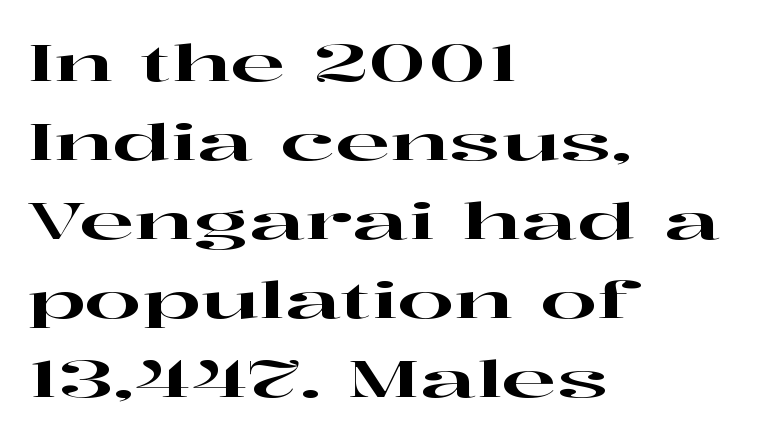
{"serif": "yes", "italic": "no", "width": "wide", "stroke_contrast": "high", "x_height": "medium", "monospaced": "no", "underline": "no", "align": "left", "line_spacing": "normal", "line_spacing_ratio": 1.55, "letter_spacing": "normal", "letter_spacing_em": 0.0, "glyph_px": 51}
